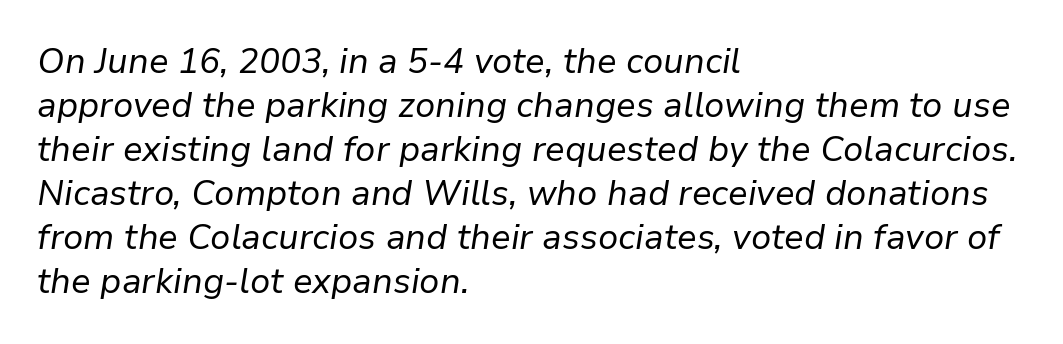
Q: Is the text bold? A: No.
Q: Is the text italic (slanted)? A: Yes, it leans right by about 9 degrees.
Q: Is the text underlined? A: No.
Q: How is the paragraph aligned? A: Left-aligned.
Q: Is the spacing between letters normal or unusually wide? A: Normal.
Q: Is the spacing between lines tight, normal or loose? A: Normal.
Q: Width (condensed, normal, or wide)? A: Normal.
Q: Stroke contrast? A: Low.
Q: x-height? A: Medium.
Q: Monospaced? A: No.
